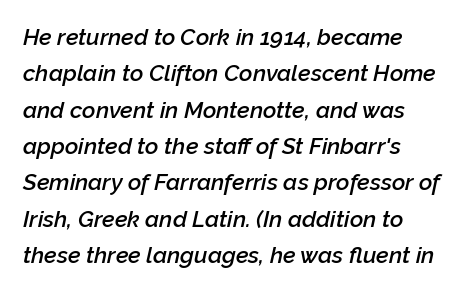
Q: Is the text bold? A: Semi-bold.
Q: Is the text italic (slanted)? A: Yes, it leans right by about 12 degrees.
Q: Is the text underlined? A: No.
Q: How is the paragraph aligned? A: Left-aligned.
Q: Is the spacing between letters normal or unusually wide? A: Normal.
Q: Is the spacing between lines tight, normal or loose? A: Normal.
